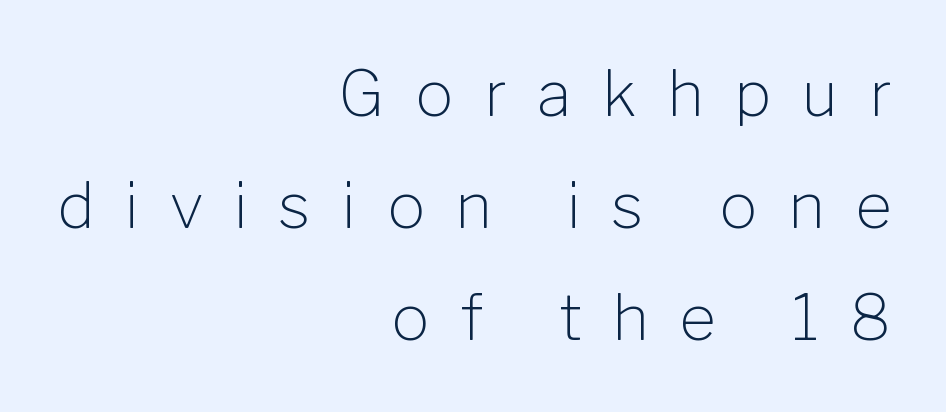
The image shows 63 px light sans-serif type, upright; set right-aligned, line spacing 1.78x, unusually wide letter spacing (+0.49 em), not underlined; low stroke contrast and a medium x-height.
